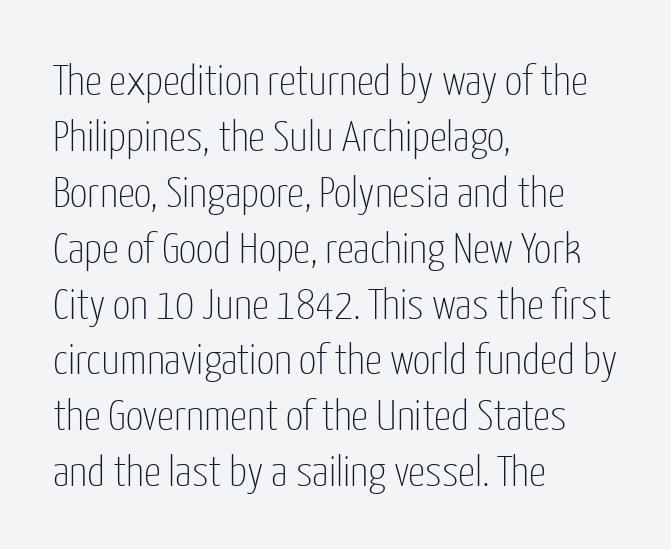
{"serif": "no", "italic": "no", "bold": "no", "weight": "thin", "width": "condensed", "stroke_contrast": "low", "x_height": "medium", "monospaced": "no", "underline": "no", "align": "left", "line_spacing": "normal", "line_spacing_ratio": 1.3, "letter_spacing": "normal", "letter_spacing_em": 0.0, "glyph_px": 43}
